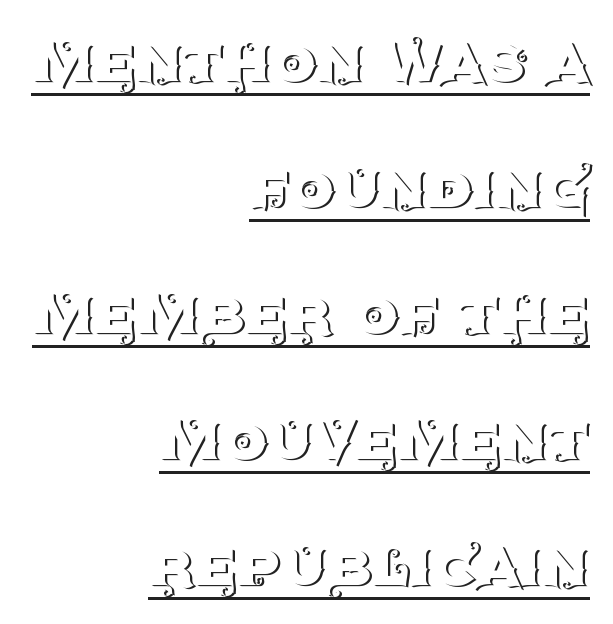
The image shows 72 px thin serif type, upright; set right-aligned, line spacing 1.75x, normal letter spacing, underlined; medium stroke contrast and a large x-height.
